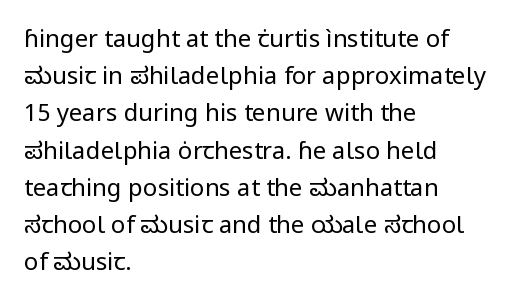
Ordinary non-slanted type is in use. This sample uses plain, unmodified letter spacing. Has an underline been added? It has not. The designer left line spacing at the default. The cut favours lightness, reaching ordinary text weight at its darkest. Layout note: lines flush left.
